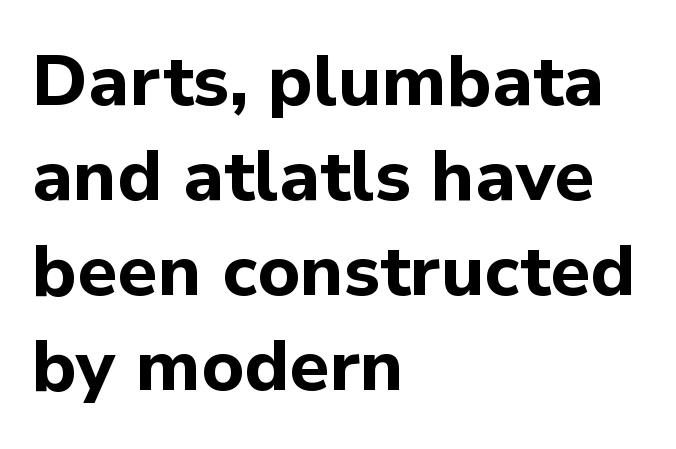
{"serif": "no", "italic": "no", "bold": "yes", "weight": "bold", "width": "normal", "stroke_contrast": "low", "x_height": "medium", "monospaced": "no", "underline": "no", "align": "left", "line_spacing": "normal", "line_spacing_ratio": 1.32, "letter_spacing": "normal", "letter_spacing_em": 0.0, "glyph_px": 72}
